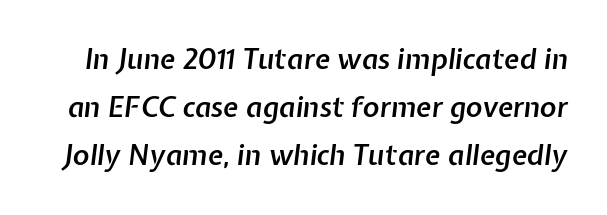
The gaps between neighbouring characters are ordinary and unremarkable. Every character sits at an angle, as italics do. This rendering features lettering with no underline. Students, this is semibold: more ink than regular, less than bold.
